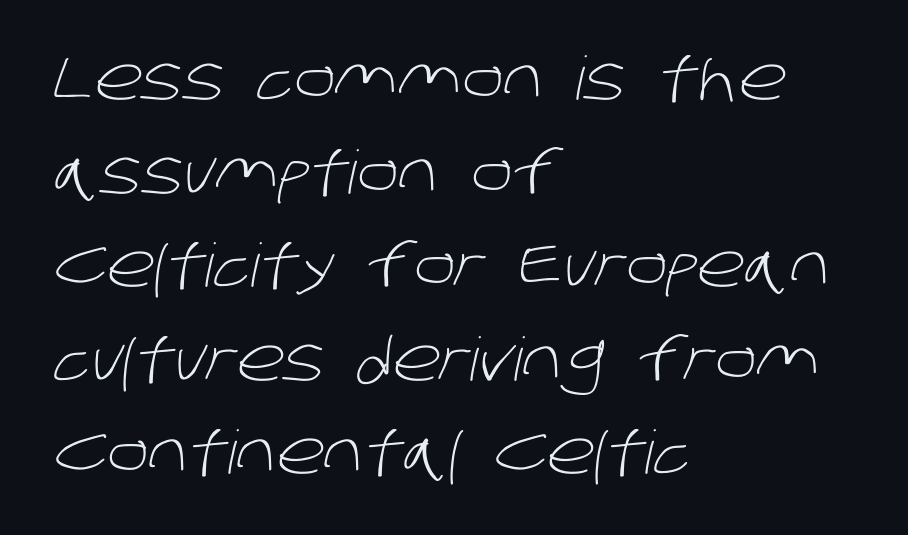
The image shows 60 px light sans-serif type; set left-aligned, normal line spacing (1.56x), normal letter spacing, not underlined; low stroke contrast and a large x-height.
